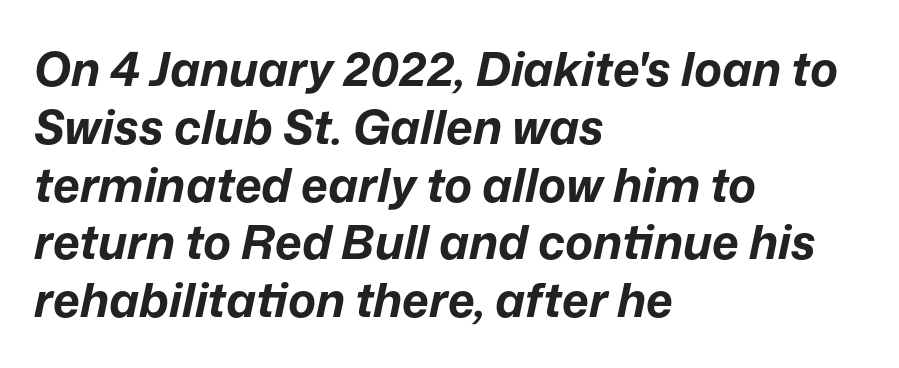
{"italic": "yes", "lean": "right", "slant_degrees": 12, "bold": "yes", "weight": "bold", "width": "normal", "stroke_contrast": "low", "x_height": "medium", "monospaced": "no", "underline": "no", "align": "left", "line_spacing_ratio": 1.23, "letter_spacing": "normal", "letter_spacing_em": 0.0, "glyph_px": 47}
